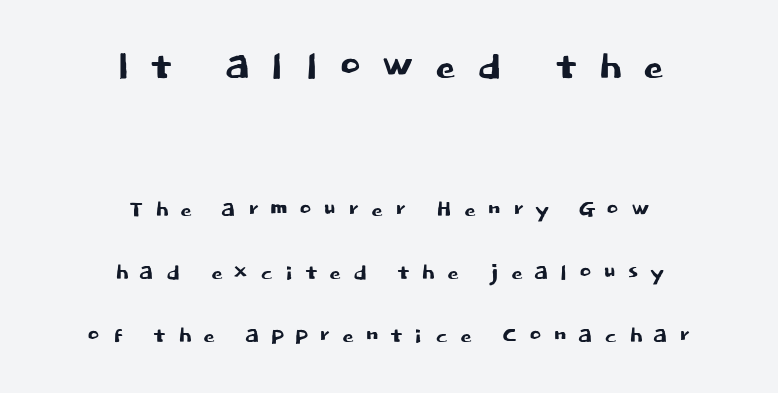
The image shows 53 px sans-serif type, upright; set centered, loose line spacing (2.1x), unusually wide letter spacing (+0.35 em), not underlined; the first (top) block is 1.77x larger; low stroke contrast and a large x-height.
